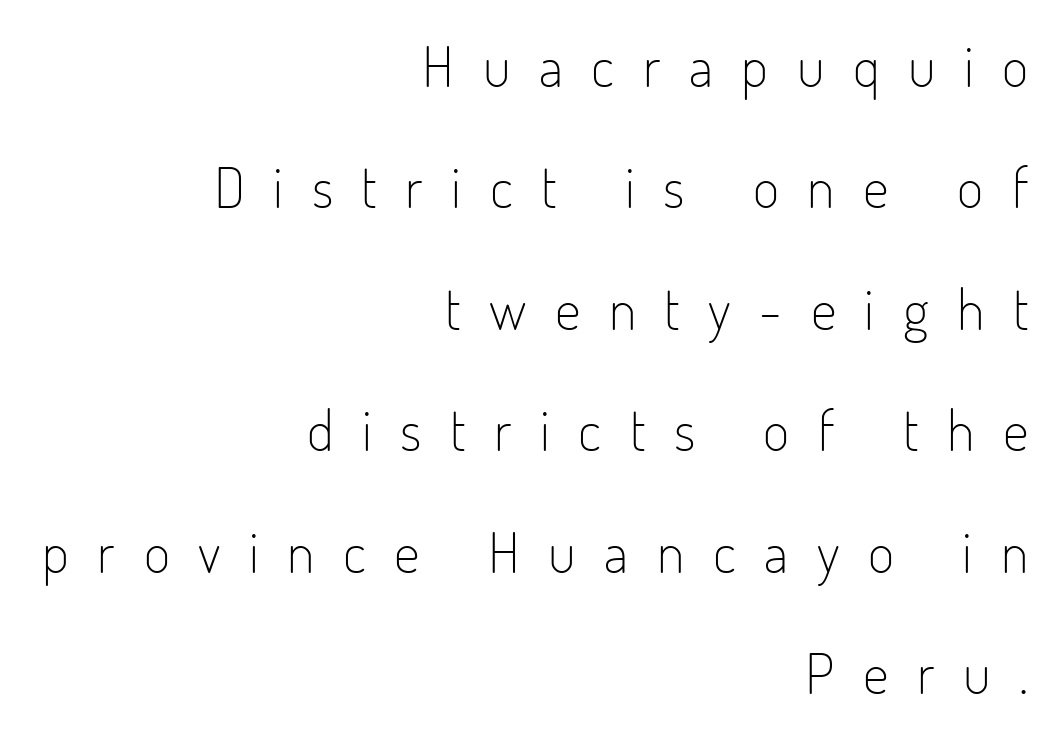
The image shows 57 px light, condensed sans-serif type, upright; set right-aligned, loose line spacing (2.13x), unusually wide letter spacing (+0.5 em), not underlined; low stroke contrast and a small x-height.
